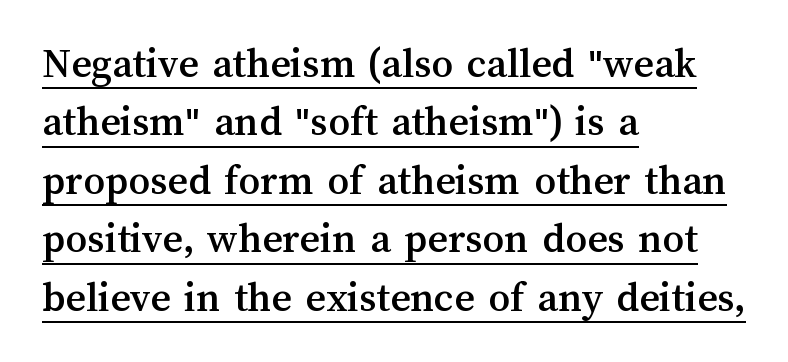
Q: Is the text italic (slanted)? A: No, it is upright.
Q: Is the text underlined? A: Yes.
Q: How is the paragraph aligned? A: Left-aligned.
Q: Is the spacing between letters normal or unusually wide? A: Normal.
Q: Is the spacing between lines tight, normal or loose? A: Normal.
Q: Width (condensed, normal, or wide)? A: Normal.
Q: Stroke contrast? A: Medium.
Q: x-height? A: Medium.
Q: Monospaced? A: No.
